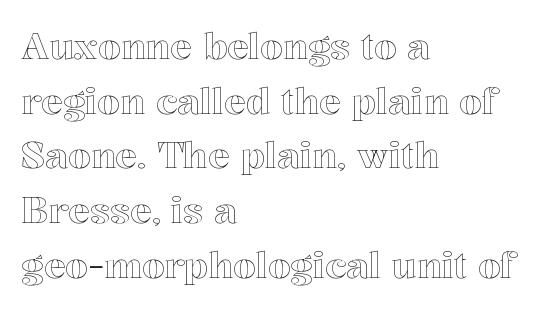
The image shows 36 px text type, upright; set left-aligned, normal line spacing (1.52x), normal letter spacing, not underlined; a medium x-height.
